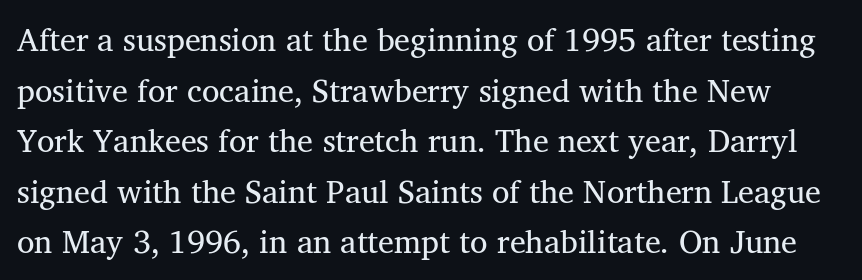
Q: Is the text bold? A: No.
Q: Is the text italic (slanted)? A: No, it is upright.
Q: Is the typeface a serif or a sans-serif typeface? A: Serif.
Q: Is the text underlined? A: No.
Q: Is the spacing between letters normal or unusually wide? A: Normal.
Q: Is the spacing between lines tight, normal or loose? A: Normal.
Q: Width (condensed, normal, or wide)? A: Normal.
Q: Stroke contrast? A: Medium.
Q: x-height? A: Medium.
Q: Monospaced? A: No.
